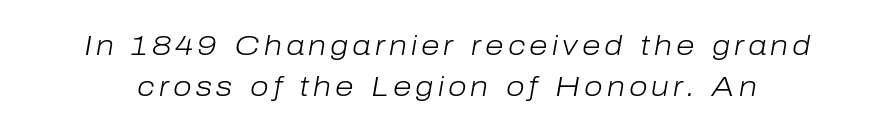
{"italic": "yes", "lean": "right", "slant_degrees": 10, "bold": "no", "underline": "no", "line_spacing": "normal", "line_spacing_ratio": 1.51, "glyph_px": 27}
